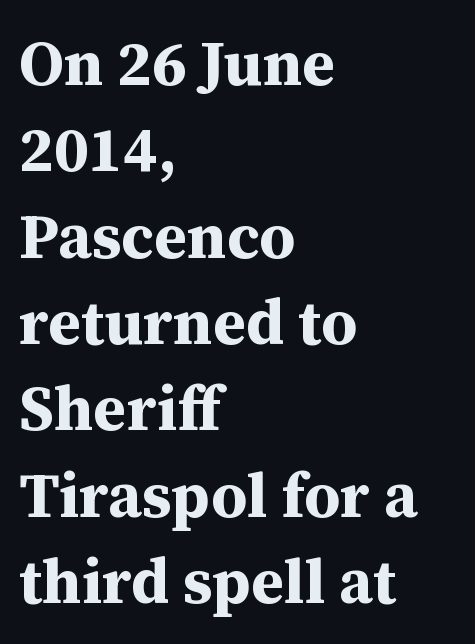
Q: Is the text bold? A: Yes.
Q: Is the text italic (slanted)? A: No, it is upright.
Q: Is the typeface a serif or a sans-serif typeface? A: Serif.
Q: Is the text underlined? A: No.
Q: How is the paragraph aligned? A: Left-aligned.
Q: Is the spacing between letters normal or unusually wide? A: Normal.
Q: Is the spacing between lines tight, normal or loose? A: Normal.
Q: Width (condensed, normal, or wide)? A: Normal.
Q: Stroke contrast? A: Medium.
Q: x-height? A: Medium.
Q: Monospaced? A: No.
